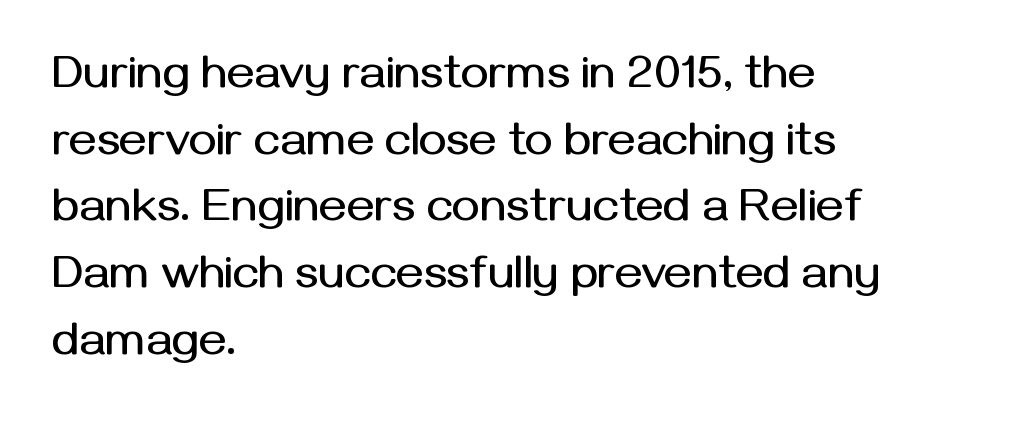
{"serif": "no", "italic": "no", "width": "normal", "stroke_contrast": "medium", "x_height": "medium", "monospaced": "no", "underline": "no", "align": "left", "line_spacing": "normal", "line_spacing_ratio": 1.42, "letter_spacing": "normal", "letter_spacing_em": 0.0, "glyph_px": 47}
